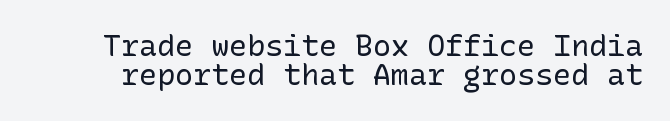
{"serif": "no", "italic": "no", "bold": "no", "weight": "regular", "width": "normal", "stroke_contrast": "low", "x_height": "medium", "underline": "no", "line_spacing": "tight", "line_spacing_ratio": 0.97, "letter_spacing": "normal", "letter_spacing_em": 0.0, "glyph_px": 30}
